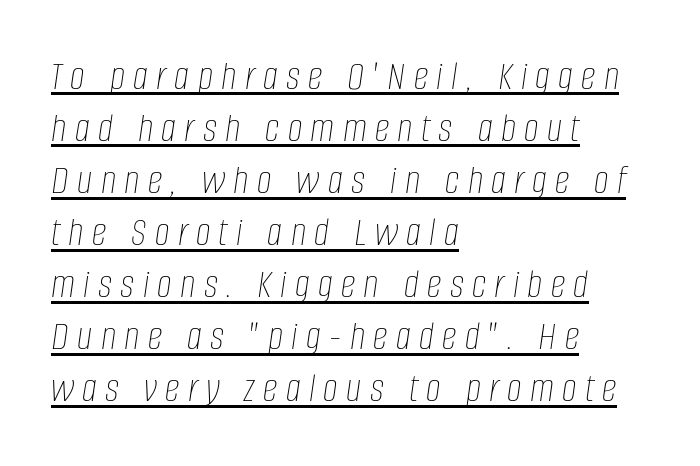
{"italic": "yes", "lean": "right", "slant_degrees": 8, "bold": "no", "weight": "thin", "width": "condensed", "stroke_contrast": "low", "x_height": "large", "monospaced": "no", "underline": "yes", "align": "left", "line_spacing_ratio": 1.24, "letter_spacing": "wide", "letter_spacing_em": 0.2, "glyph_px": 42}
